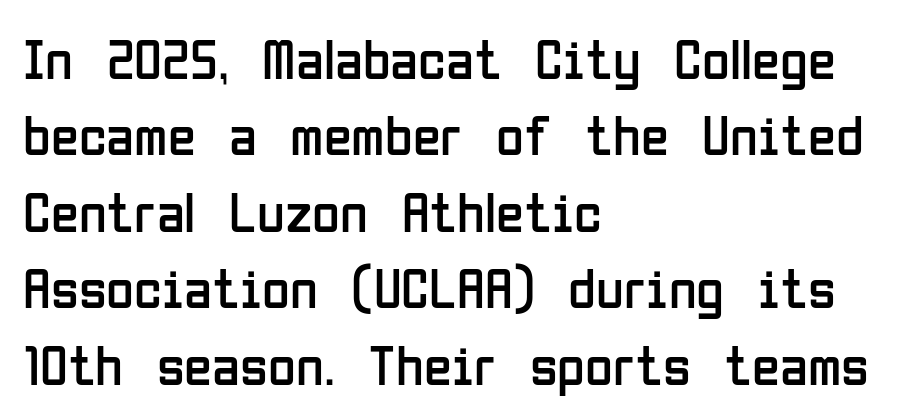
Visually the block forms a straight wall on the left and a jagged coastline on the right. The face used here is proportionally spaced, like ordinary book or web type. This sample uses an upright cut, with every glyph sitting square on the baseline. On a weight scale, this lands at 450 or below.
